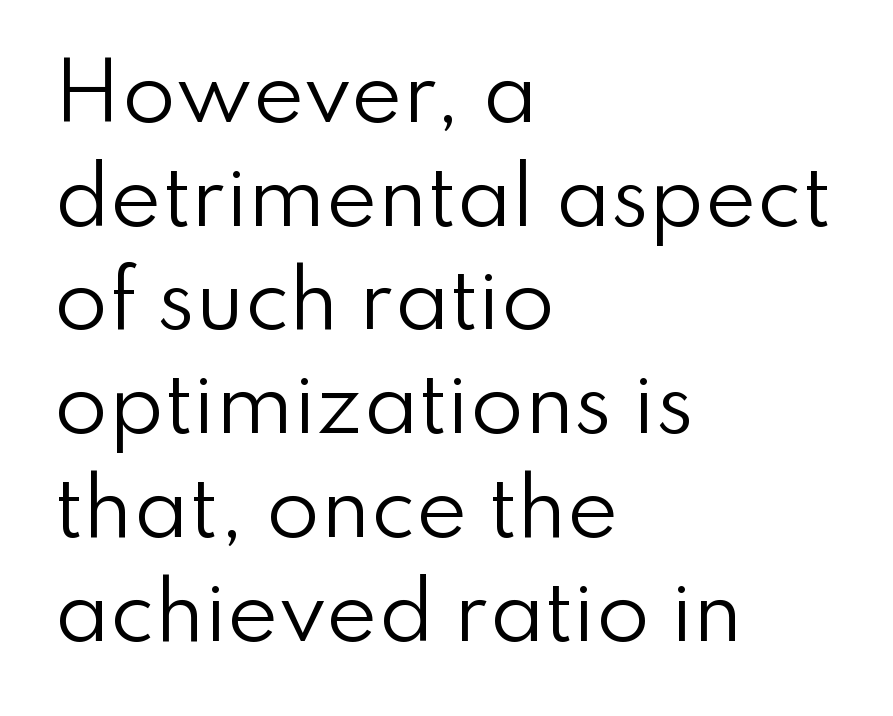
Q: Is the text bold? A: No.
Q: Is the text italic (slanted)? A: No, it is upright.
Q: Is the typeface a serif or a sans-serif typeface? A: Sans-serif.
Q: Is the text underlined? A: No.
Q: How is the paragraph aligned? A: Left-aligned.
Q: Is the spacing between letters normal or unusually wide? A: Normal.
Q: Is the spacing between lines tight, normal or loose? A: Normal.
Q: Width (condensed, normal, or wide)? A: Normal.
Q: Stroke contrast? A: Low.
Q: x-height? A: Small.
Q: Monospaced? A: No.
